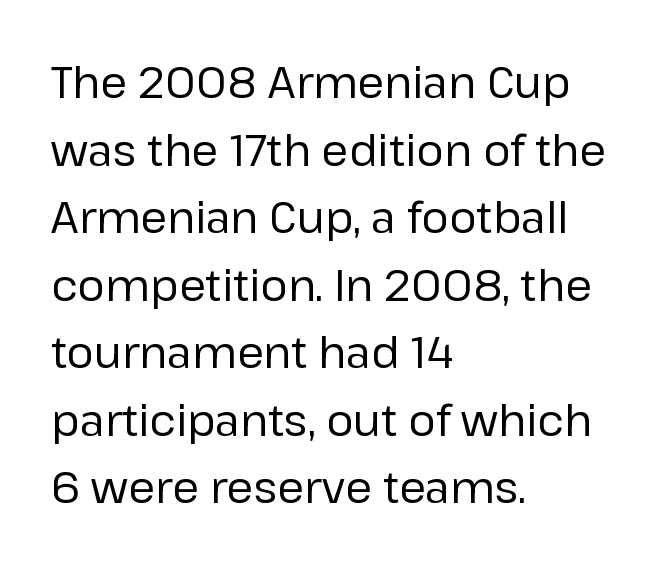
Q: Is the text bold? A: No.
Q: Is the text italic (slanted)? A: No, it is upright.
Q: Is the typeface a serif or a sans-serif typeface? A: Sans-serif.
Q: Is the text underlined? A: No.
Q: How is the paragraph aligned? A: Left-aligned.
Q: Is the spacing between letters normal or unusually wide? A: Normal.
Q: Is the spacing between lines tight, normal or loose? A: Normal.
Q: Width (condensed, normal, or wide)? A: Normal.
Q: Stroke contrast? A: Low.
Q: x-height? A: Medium.
Q: Monospaced? A: No.
